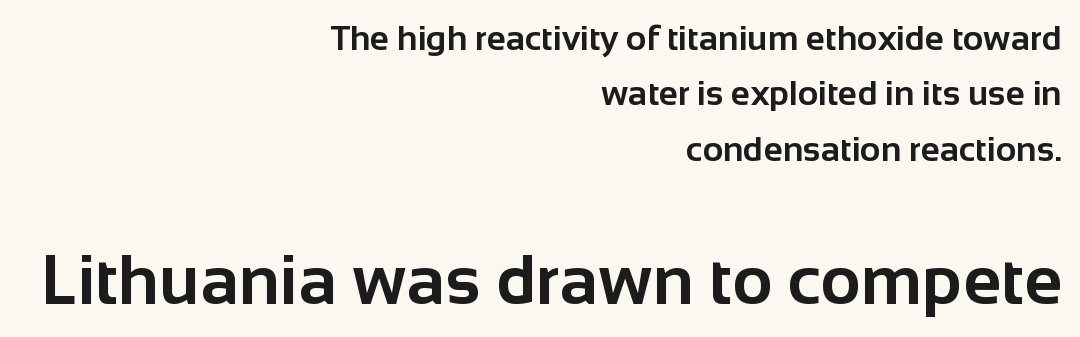
Q: Is the text bold? A: Yes.
Q: Is the text italic (slanted)? A: No, it is upright.
Q: Is the typeface a serif or a sans-serif typeface? A: Sans-serif.
Q: Is the text underlined? A: No.
Q: How is the paragraph aligned? A: Right-aligned.
Q: Is the spacing between letters normal or unusually wide? A: Normal.
Q: Is the spacing between lines tight, normal or loose? A: Normal.
Q: Which block of text is set in a larger size, the first (top) or the second (bottom)? A: The second (bottom) one.
Q: Width (condensed, normal, or wide)? A: Normal.
Q: Stroke contrast? A: Low.
Q: x-height? A: Medium.
Q: Monospaced? A: No.
